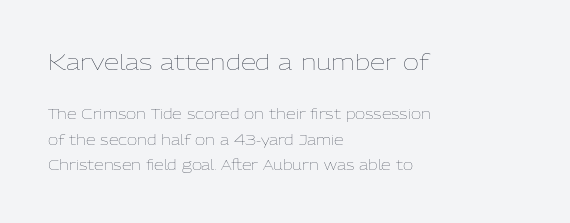
Q: Is the text bold? A: No.
Q: Is the text italic (slanted)? A: No, it is upright.
Q: Is the text underlined? A: No.
Q: How is the paragraph aligned? A: Left-aligned.
Q: Is the spacing between letters normal or unusually wide? A: Normal.
Q: Which block of text is set in a larger size, the first (top) or the second (bottom)? A: The first (top) one.
